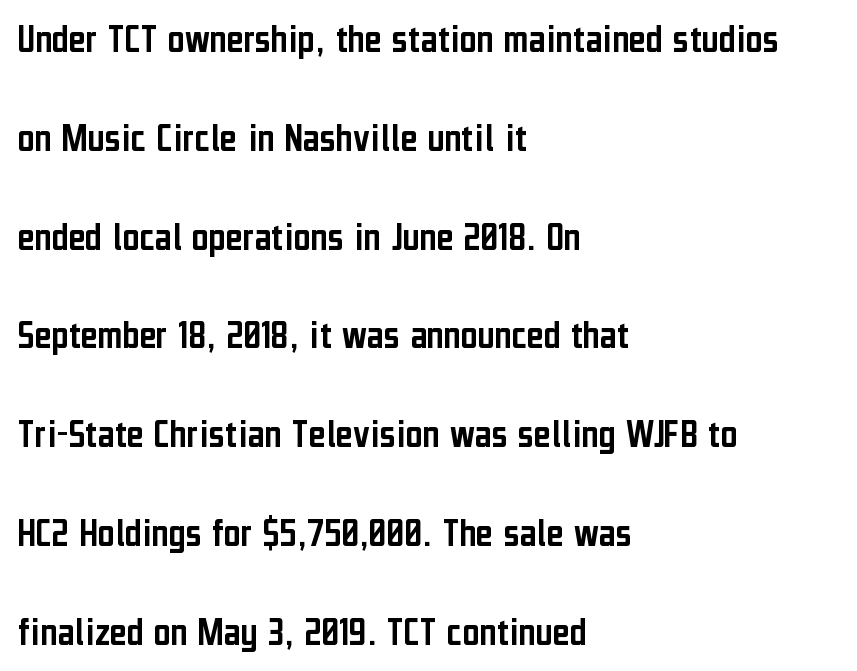
{"serif": "no", "italic": "no", "width": "condensed", "stroke_contrast": "low", "x_height": "medium", "monospaced": "no", "underline": "no", "align": "left", "line_spacing": "loose", "line_spacing_ratio": 2.41, "letter_spacing": "normal", "letter_spacing_em": 0.0, "glyph_px": 41}
